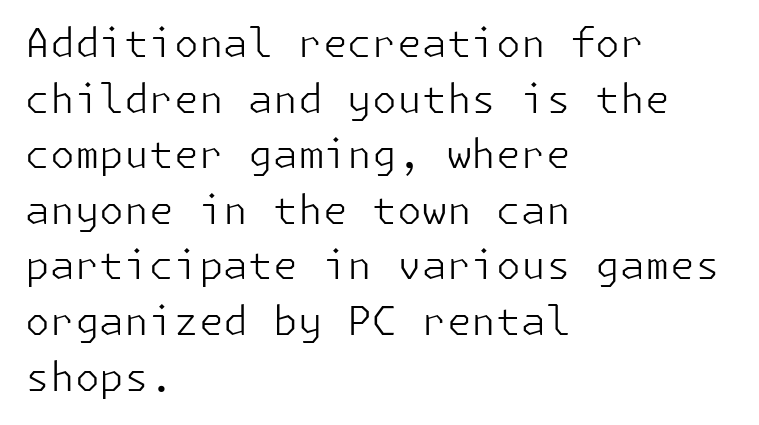
Weight: in the light-to-regular range. Quick note: not italic, upright. Short and long lines alike share a common starting point at left. If you measured baseline to baseline, you'd find a middling distance. Letters rest on an invisible, unmarked baseline.
